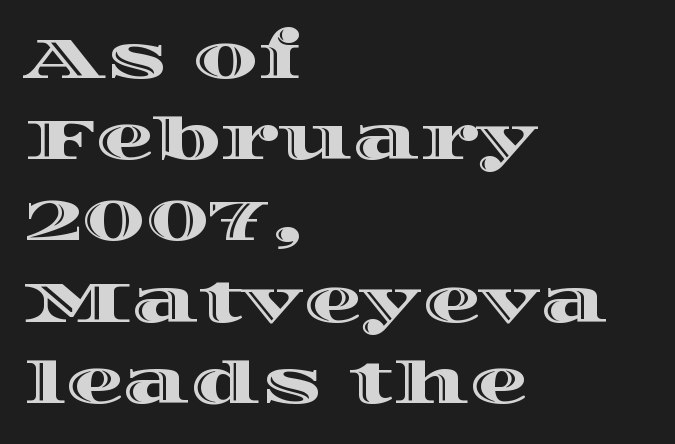
Underlining? Definitely not there. Leading matches the norm, producing a regular column. The horizontal fit of the characters is conventional and even. The ragged edge is on the right, which tells us the setting is flush left.
